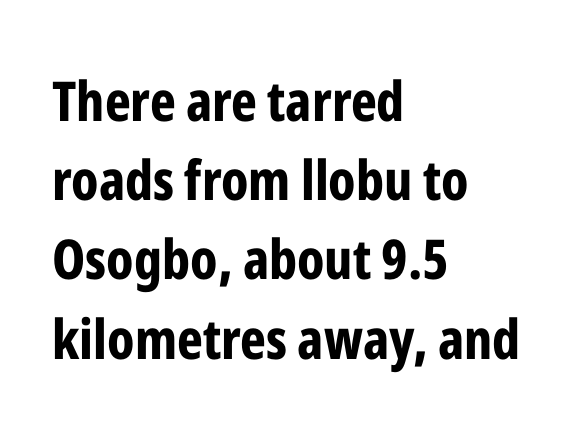
Students, observe: this is what conventionally led text looks like. Nothing sits at the stroke ends, so this counts as sans-serif. The tracking reads as untouched default to a designer's eye. Decoration check: the copy has no underline. A classic flush-left, rag-right setting is used for this passage. Nope, not italic — everything's standing straight.
